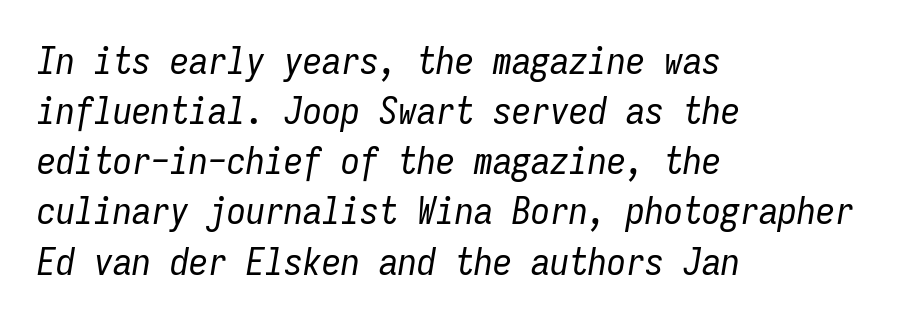
{"italic": "yes", "lean": "right", "slant_degrees": 9, "bold": "no", "weight": "regular", "width": "condensed", "stroke_contrast": "low", "x_height": "medium", "monospaced": "yes", "underline": "no", "align": "left", "line_spacing": "normal", "line_spacing_ratio": 1.32, "letter_spacing": "normal", "letter_spacing_em": 0.0, "glyph_px": 38}
